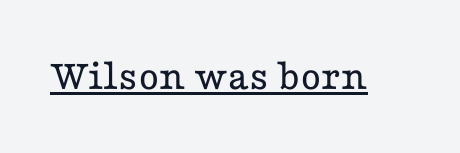
The image shows 44 px regular-weight, wide serif type, upright; set normal letter spacing, underlined; low stroke contrast and a medium x-height.
